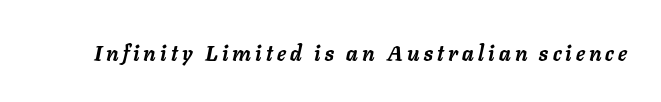
The image shows 21 px bold type, italic (leaning right); set unusually wide letter spacing (+0.2 em), not underlined.
